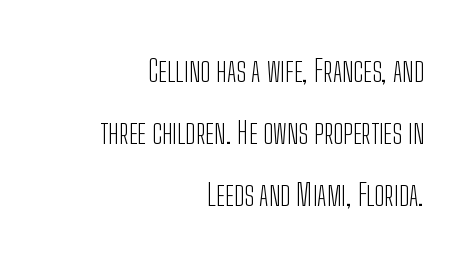
{"serif": "no", "italic": "no", "bold": "no", "weight": "light", "width": "condensed", "stroke_contrast": "low", "x_height": "medium", "monospaced": "no", "underline": "no", "align": "right", "line_spacing": "loose", "line_spacing_ratio": 2.06, "letter_spacing": "normal", "letter_spacing_em": 0.0, "glyph_px": 30}
